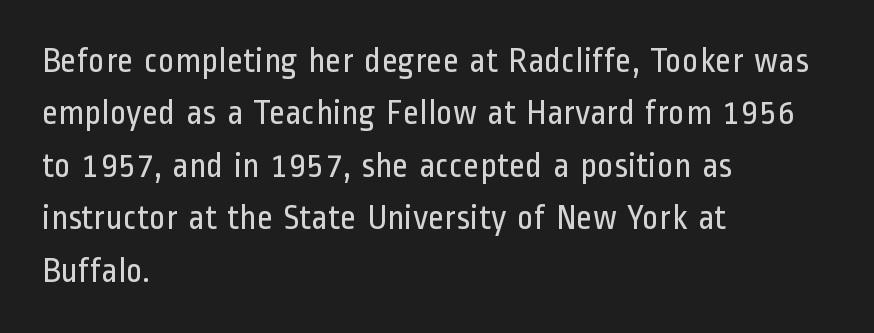
Q: Is the text bold? A: No.
Q: Is the text italic (slanted)? A: No, it is upright.
Q: Is the typeface a serif or a sans-serif typeface? A: Sans-serif.
Q: Is the text underlined? A: No.
Q: How is the paragraph aligned? A: Left-aligned.
Q: Is the spacing between letters normal or unusually wide? A: Normal.
Q: Is the spacing between lines tight, normal or loose? A: Normal.
Q: Width (condensed, normal, or wide)? A: Condensed.
Q: Stroke contrast? A: Low.
Q: x-height? A: Medium.
Q: Monospaced? A: No.
